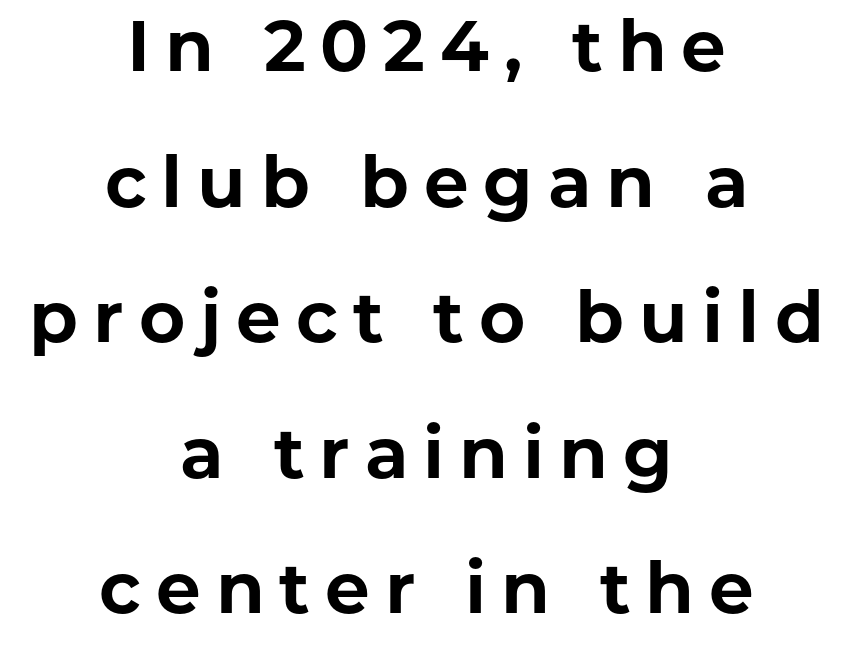
Classification — sans serif. These lines are rendered in a variable-pitch font. Students, this is bold: see how much ink each stroke carries. The rag falls on both sides of this text block equally. The gap between lines stays unmarked.
